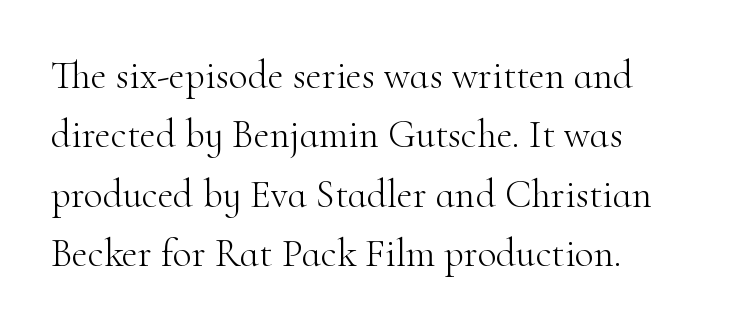
Q: Is the text bold? A: No.
Q: Is the text italic (slanted)? A: No, it is upright.
Q: Is the typeface a serif or a sans-serif typeface? A: Serif.
Q: Is the text underlined? A: No.
Q: How is the paragraph aligned? A: Left-aligned.
Q: Is the spacing between letters normal or unusually wide? A: Normal.
Q: Is the spacing between lines tight, normal or loose? A: Normal.
Q: Width (condensed, normal, or wide)? A: Normal.
Q: Stroke contrast? A: High.
Q: x-height? A: Small.
Q: Monospaced? A: No.
